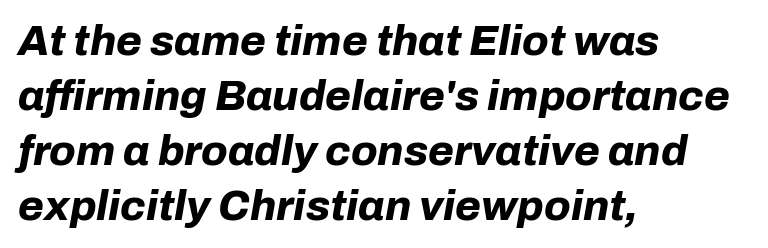
{"italic": "yes", "lean": "right", "slant_degrees": 10, "bold": "yes", "weight": "bold", "width": "normal", "stroke_contrast": "low", "x_height": "medium", "monospaced": "no", "underline": "no", "align": "left", "line_spacing": "normal", "line_spacing_ratio": 1.31, "letter_spacing": "normal", "letter_spacing_em": 0.0, "glyph_px": 42}
